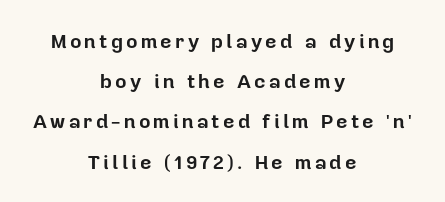
One-word summary of the alignment: center. The baseline area is clear. I'd describe the lettering as bold — thick and assertive. A great deal of white space separates one row of letters from the next.
